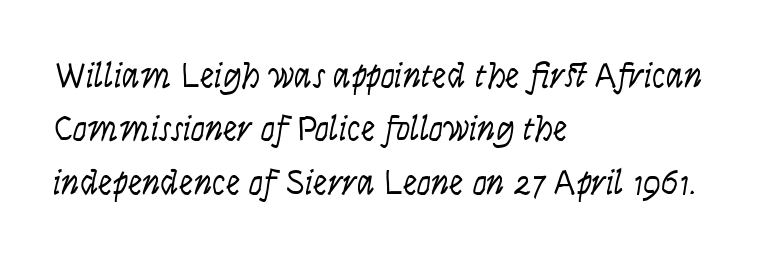
Q: Is the text bold? A: No.
Q: Is the text italic (slanted)? A: Yes, it leans right by about 9 degrees.
Q: Is the text underlined? A: No.
Q: How is the paragraph aligned? A: Left-aligned.
Q: Is the spacing between letters normal or unusually wide? A: Normal.
Q: Is the spacing between lines tight, normal or loose? A: Normal.
Q: Width (condensed, normal, or wide)? A: Condensed.
Q: Stroke contrast? A: Low.
Q: x-height? A: Large.
Q: Monospaced? A: No.
